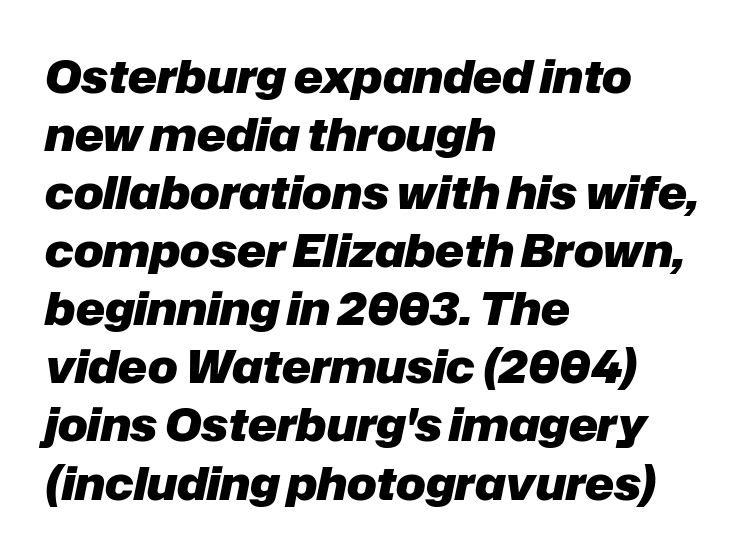
A dark, heavy texture on the line: the type is bold. This block has exactly the height ordinary leading produces. There's an unmistakable incline to the writing here. The passage is arranged the way most books set body copy — flush left.
